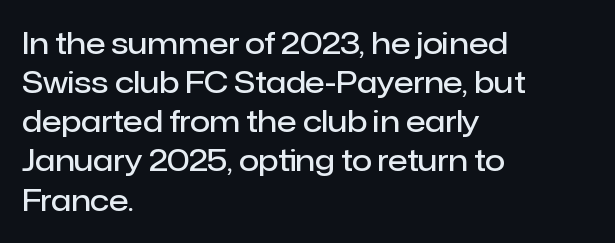
{"serif": "no", "italic": "no", "bold": "semi", "weight": "semibold", "width": "normal", "stroke_contrast": "low", "x_height": "medium", "monospaced": "no", "underline": "no", "align": "left", "line_spacing": "normal", "line_spacing_ratio": 1.35, "letter_spacing": "normal", "letter_spacing_em": 0.0, "glyph_px": 29}
